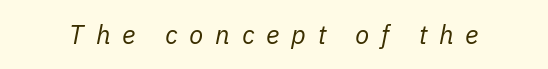
{"italic": "yes", "lean": "right", "slant_degrees": 11, "bold": "no", "underline": "no", "letter_spacing": "wide", "letter_spacing_em": 0.45, "glyph_px": 26}
